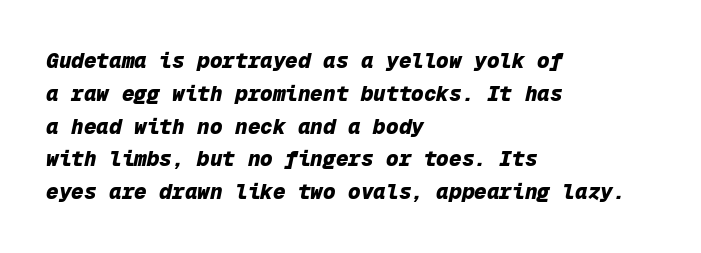
Q: Is the text bold? A: Yes.
Q: Is the text italic (slanted)? A: Yes, it leans right by about 12 degrees.
Q: Is the text underlined? A: No.
Q: How is the paragraph aligned? A: Left-aligned.
Q: Is the spacing between letters normal or unusually wide? A: Normal.
Q: Is the spacing between lines tight, normal or loose? A: Normal.
